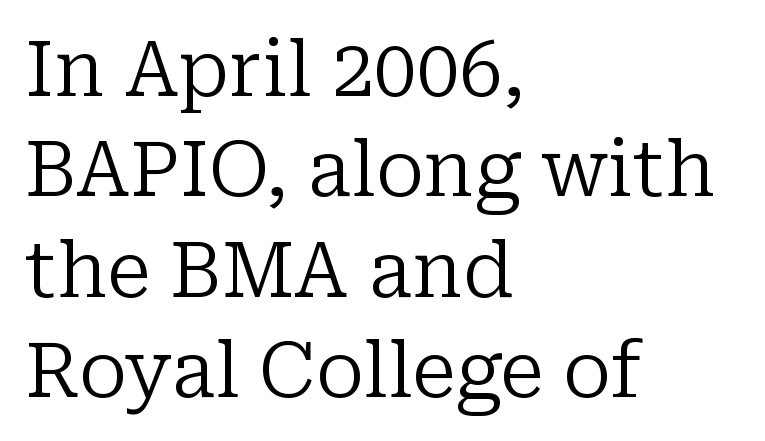
Q: Is the text bold? A: No.
Q: Is the text italic (slanted)? A: No, it is upright.
Q: Is the typeface a serif or a sans-serif typeface? A: Serif.
Q: Is the text underlined? A: No.
Q: How is the paragraph aligned? A: Left-aligned.
Q: Is the spacing between letters normal or unusually wide? A: Normal.
Q: Is the spacing between lines tight, normal or loose? A: Normal.
Q: Width (condensed, normal, or wide)? A: Normal.
Q: Stroke contrast? A: Low.
Q: x-height? A: Medium.
Q: Monospaced? A: No.
